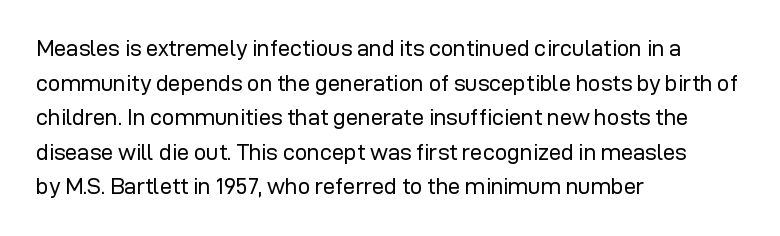
Which margin do the lines hug? The left one — the right edge is uneven. This is roman type, the default non-slanted kind. Summary of vertical rhythm: regular, with standard interline spacing. These glyphs show unthickened strokes, regular width or finer. The rendering keeps characters at their native spacing. The gap between lines stays unmarked.
